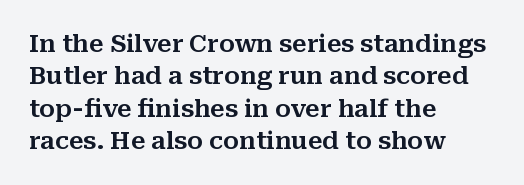
{"italic": "no", "underline": "no", "align": "left", "line_spacing": "normal", "line_spacing_ratio": 1.35, "letter_spacing": "normal", "letter_spacing_em": 0.0, "glyph_px": 24}
